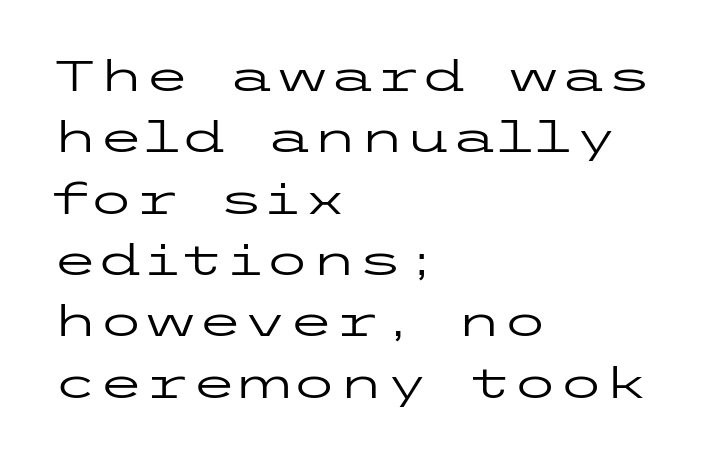
Every character sits straight up, as roman type does. The gap between lines stays unmarked. Stroke terminals: plain, sans-serif. Weight: in the light-to-regular range.
